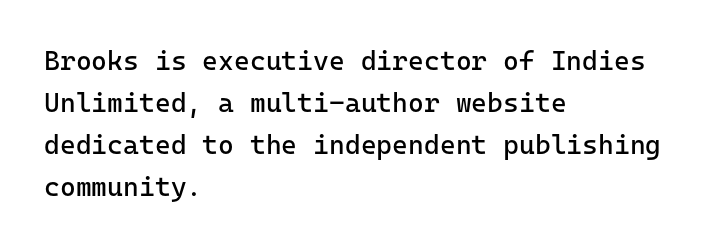
Each new line begins a customary step beneath the previous one. The passage shown is not underscored anywhere. Weight: not bold — regular or lighter. Nope, not italic — everything's standing straight. A classic flush-left, rag-right setting is used for this passage.
